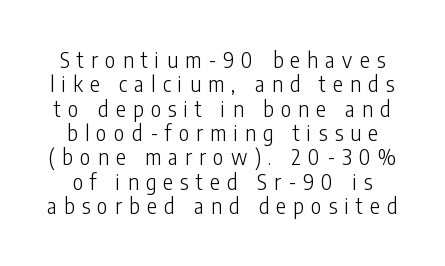
{"italic": "no", "bold": "no", "underline": "no", "line_spacing_ratio": 1.16, "letter_spacing": "wide", "letter_spacing_em": 0.34, "glyph_px": 21}
